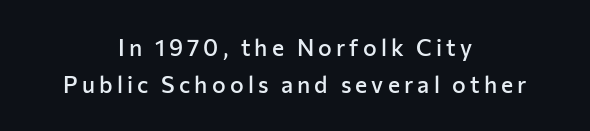
Q: Is the text bold? A: Semi-bold.
Q: Is the text italic (slanted)? A: No, it is upright.
Q: Is the text underlined? A: No.
Q: How is the paragraph aligned? A: Centered.
Q: Is the spacing between lines tight, normal or loose? A: Normal.
